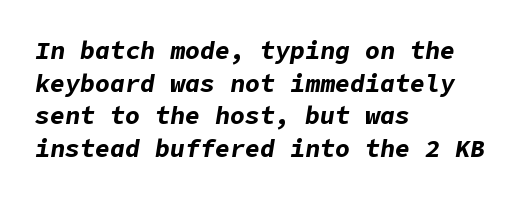
Posture: slanted. Here the glyphs are tracked normally, forming tight word shapes. The face used here has the dense, thick strokes of a bold. These lines sit exactly where default settings would place them. Every row of glyphs begins at an identical x-position on the left.
